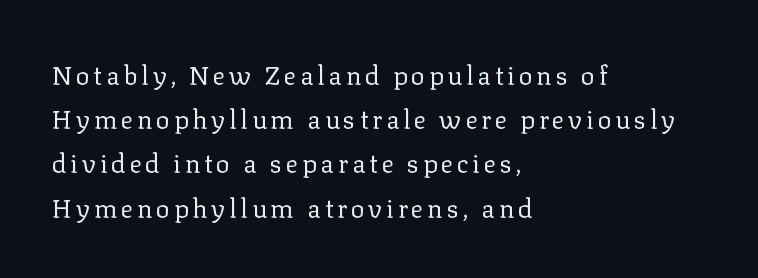
Q: Is the text bold? A: No.
Q: Is the text italic (slanted)? A: No, it is upright.
Q: Is the text underlined? A: No.
Q: How is the paragraph aligned? A: Left-aligned.
Q: Is the spacing between lines tight, normal or loose? A: Normal.
